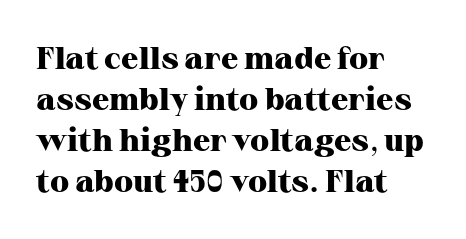
Just letters on the line, the space beneath them empty. Ascenders rise straight up at ninety degrees. The face used here is seriffed, in the tradition of book romans. Compared with typical body copy, the letter spacing here is the same. Think of a printed novel: that variable character pitch is what you see here.
